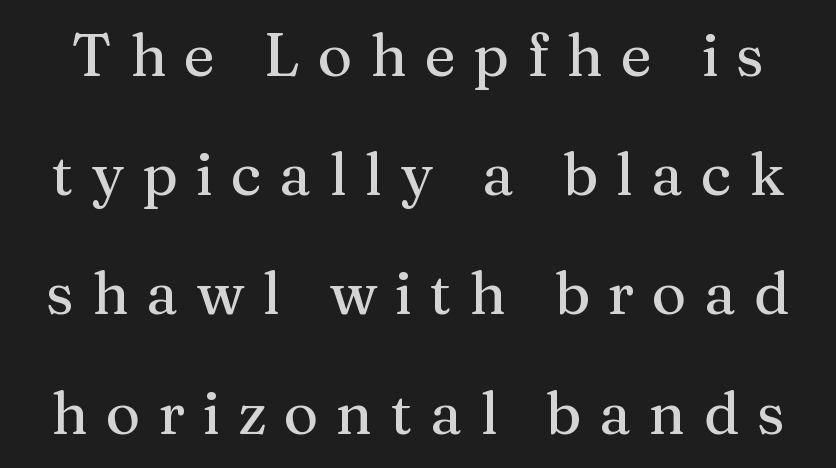
{"serif": "yes", "italic": "no", "width": "normal", "stroke_contrast": "medium", "x_height": "medium", "monospaced": "no", "underline": "no", "line_spacing": "loose", "line_spacing_ratio": 2.02, "letter_spacing": "wide", "letter_spacing_em": 0.3, "glyph_px": 59}
